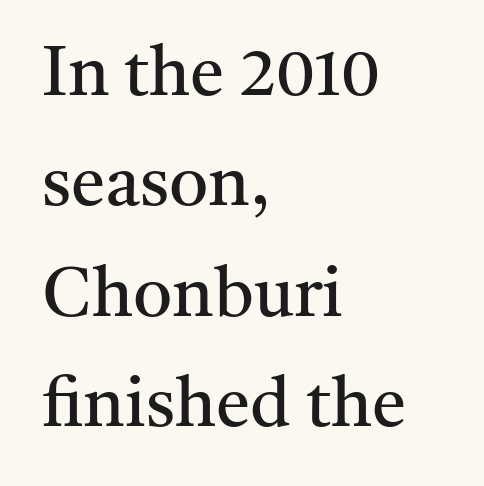
{"serif": "yes", "italic": "no", "bold": "no", "weight": "regular", "width": "normal", "stroke_contrast": "medium", "x_height": "medium", "monospaced": "no", "underline": "no", "align": "left", "line_spacing": "normal", "line_spacing_ratio": 1.6, "letter_spacing": "normal", "letter_spacing_em": 0.0, "glyph_px": 69}
